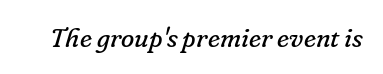
Characters are canted at an angle relative to the baseline's perpendicular. The specimen omits any rule beneath the text block's lines. The face looks like a standard text weight, possibly lighter. How are the letters spaced? Ordinarily, with no added tracking.
